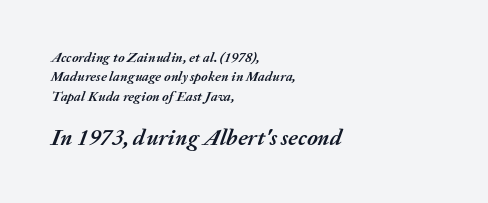
Q: Is the text bold? A: Yes.
Q: Is the text italic (slanted)? A: Yes, it leans right by about 20 degrees.
Q: Is the text underlined? A: No.
Q: How is the paragraph aligned? A: Left-aligned.
Q: Is the spacing between letters normal or unusually wide? A: Normal.
Q: Is the spacing between lines tight, normal or loose? A: Normal.
Q: Which block of text is set in a larger size, the first (top) or the second (bottom)? A: The second (bottom) one.
